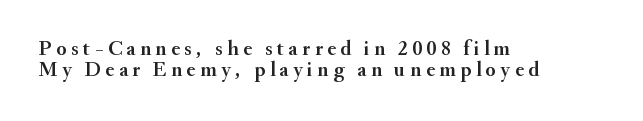
Line starts are locked; line ends wander. The passage shown has open, widely tracked lettering throughout. The baseline area is clear. Style check: upright.
